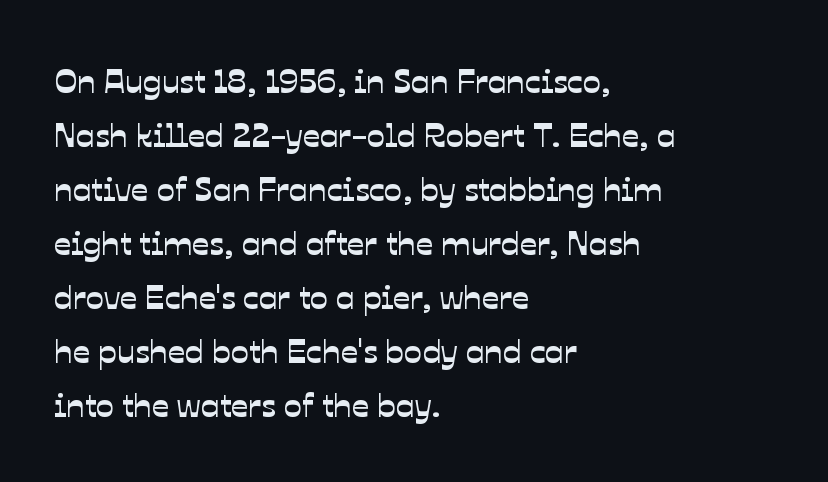
Q: Is the typeface a serif or a sans-serif typeface? A: Sans-serif.
Q: Is the text underlined? A: No.
Q: How is the paragraph aligned? A: Left-aligned.
Q: Is the spacing between letters normal or unusually wide? A: Normal.
Q: Is the spacing between lines tight, normal or loose? A: Normal.
Q: Width (condensed, normal, or wide)? A: Normal.
Q: Stroke contrast? A: Low.
Q: x-height? A: Medium.
Q: Monospaced? A: No.
